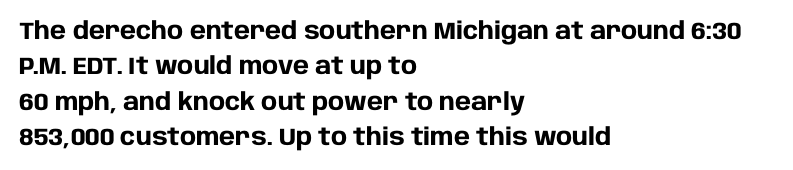
Q: Is the text bold? A: Yes.
Q: Is the text italic (slanted)? A: No, it is upright.
Q: Is the text underlined? A: No.
Q: How is the paragraph aligned? A: Left-aligned.
Q: Is the spacing between letters normal or unusually wide? A: Normal.
Q: Is the spacing between lines tight, normal or loose? A: Normal.
